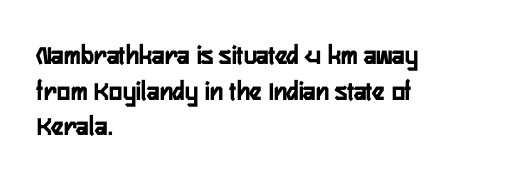
Characters remain perfectly vertical along every line. The gap between lines stays unmarked. Inter-character spacing is left at the font's built-in metrics. One glance says typical: line gaps are just what's usual. Note the varied advance widths — an 'i' is clearly narrower than an 'm'.
